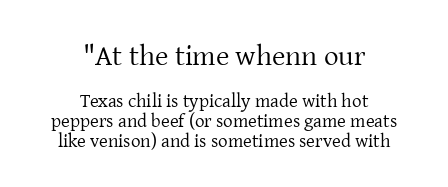
Of the two passages, the one on top uses the larger point size. Weight: in the light-to-regular range. The type family on display is of the serif kind. Does extra space separate the letters? No, they use regular spacing.
